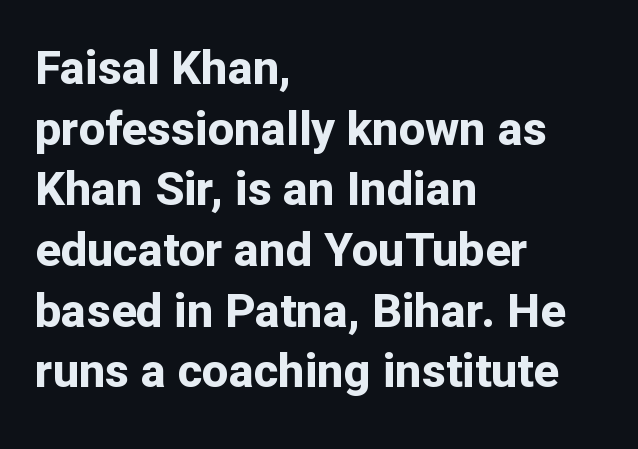
Q: Is the text bold? A: Yes.
Q: Is the text italic (slanted)? A: No, it is upright.
Q: Is the typeface a serif or a sans-serif typeface? A: Sans-serif.
Q: Is the text underlined? A: No.
Q: How is the paragraph aligned? A: Left-aligned.
Q: Is the spacing between letters normal or unusually wide? A: Normal.
Q: Is the spacing between lines tight, normal or loose? A: Normal.
Q: Width (condensed, normal, or wide)? A: Normal.
Q: Stroke contrast? A: Low.
Q: x-height? A: Medium.
Q: Monospaced? A: No.
